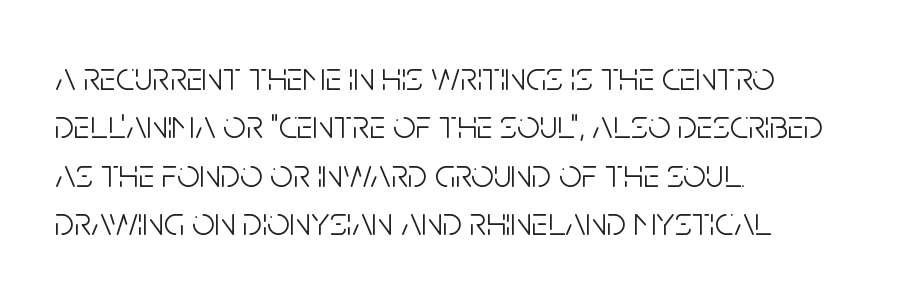
Q: Is the text bold? A: No.
Q: Is the text italic (slanted)? A: No, it is upright.
Q: Is the typeface a serif or a sans-serif typeface? A: Sans-serif.
Q: Is the text underlined? A: No.
Q: How is the paragraph aligned? A: Left-aligned.
Q: Is the spacing between letters normal or unusually wide? A: Normal.
Q: Width (condensed, normal, or wide)? A: Condensed.
Q: Stroke contrast? A: Low.
Q: x-height? A: Large.
Q: Monospaced? A: No.
